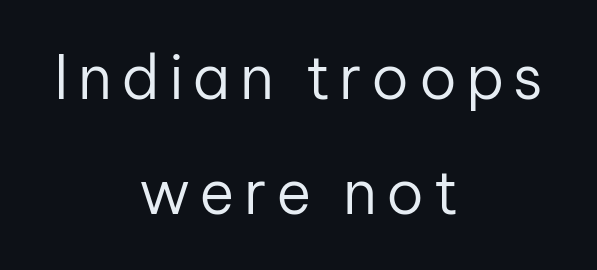
The glyphs in this specimen are sans serif. If you drew a line through each stem, it would be perfectly vertical. Weight: not bold — regular or lighter. The area under the type is left untouched. Each letter keeps its own natural width here, so spacing adapts to shape.
